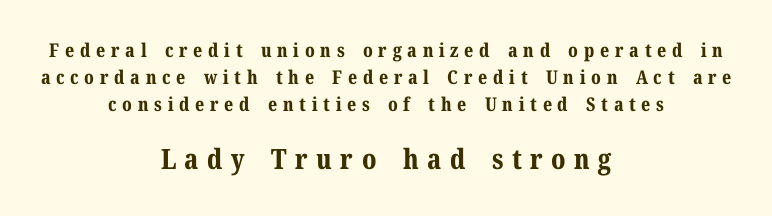
Caption: expanded tracking, letters set apart. Summary of vertical rhythm: regular, with standard interline spacing. Examine the stroke ends and you'll spot serifs. The passage shown is emphatically bold. Character widths vary here, with narrow letters taking less room than wide ones.
